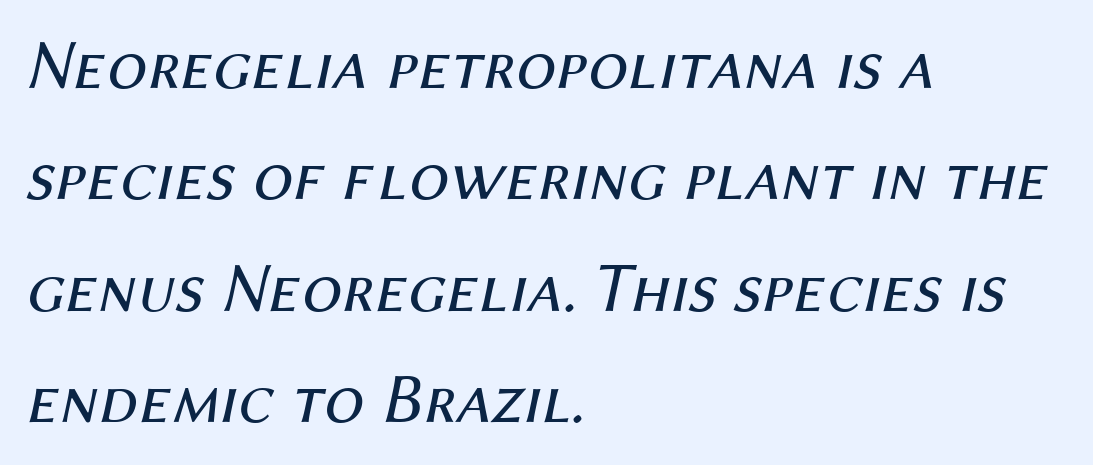
The image shows 71 px regular-weight type, italic (leaning right); set left-aligned, normal line spacing (1.57x), normal letter spacing, not underlined; medium stroke contrast and a medium x-height.
